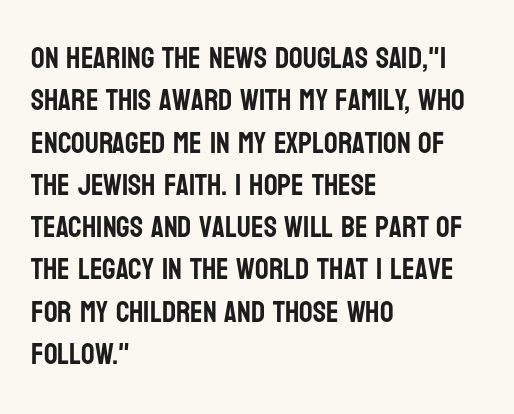
{"serif": "no", "italic": "no", "width": "condensed", "stroke_contrast": "low", "x_height": "large", "monospaced": "no", "underline": "no", "align": "left", "line_spacing": "normal", "line_spacing_ratio": 1.41, "letter_spacing": "normal", "letter_spacing_em": 0.0, "glyph_px": 30}
